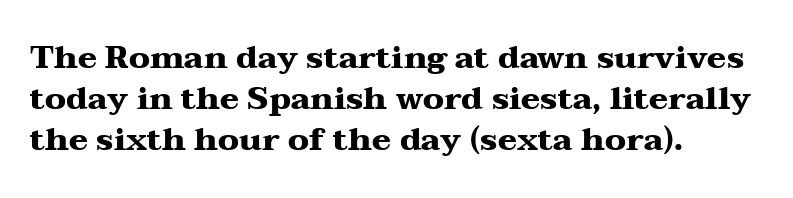
Q: Is the text bold? A: Yes.
Q: Is the text italic (slanted)? A: No, it is upright.
Q: Is the typeface a serif or a sans-serif typeface? A: Serif.
Q: Is the text underlined? A: No.
Q: How is the paragraph aligned? A: Left-aligned.
Q: Is the spacing between letters normal or unusually wide? A: Normal.
Q: Is the spacing between lines tight, normal or loose? A: Normal.
Q: Width (condensed, normal, or wide)? A: Wide.
Q: Stroke contrast? A: Medium.
Q: x-height? A: Medium.
Q: Monospaced? A: No.
